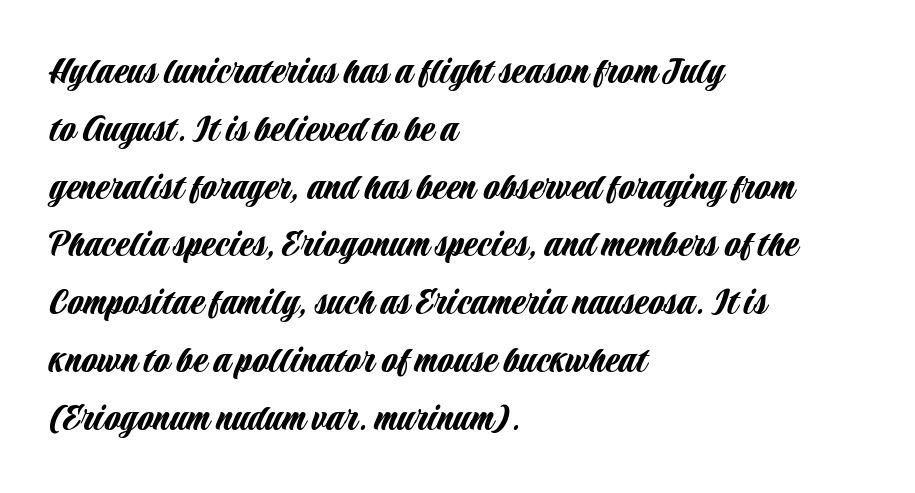
{"serif": "no", "width": "condensed", "stroke_contrast": "low", "x_height": "large", "monospaced": "no", "underline": "no", "align": "left", "line_spacing": "normal", "line_spacing_ratio": 1.41, "letter_spacing": "normal", "letter_spacing_em": 0.0, "glyph_px": 41}
